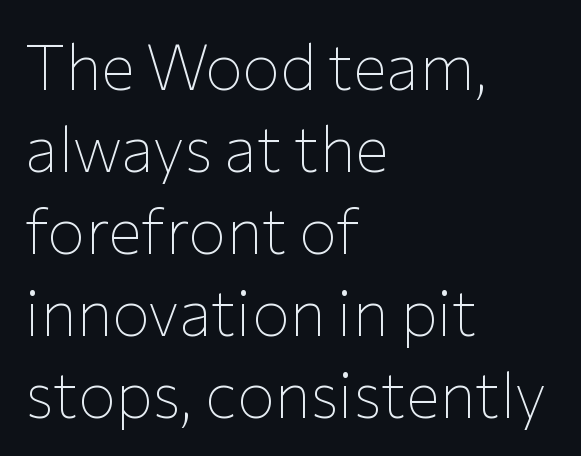
{"serif": "no", "italic": "no", "bold": "no", "weight": "thin", "width": "normal", "stroke_contrast": "low", "x_height": "medium", "monospaced": "no", "underline": "no", "align": "left", "line_spacing": "normal", "line_spacing_ratio": 1.3, "letter_spacing": "normal", "letter_spacing_em": 0.0, "glyph_px": 63}
